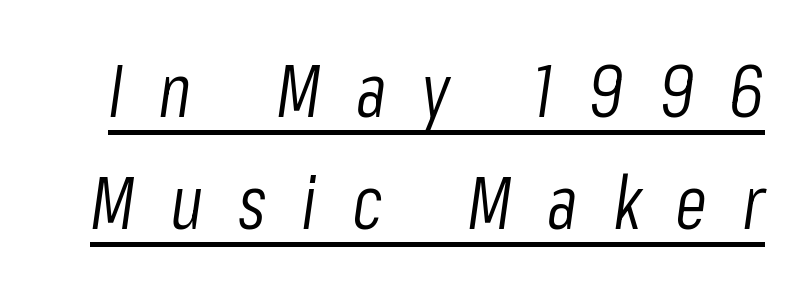
Q: Is the text bold? A: No.
Q: Is the text italic (slanted)? A: Yes, it leans right by about 8 degrees.
Q: Is the text underlined? A: Yes.
Q: Is the spacing between letters normal or unusually wide? A: Unusually wide.
Q: Is the spacing between lines tight, normal or loose? A: Normal.
Q: Width (condensed, normal, or wide)? A: Condensed.
Q: Stroke contrast? A: Low.
Q: x-height? A: Medium.
Q: Monospaced? A: No.
